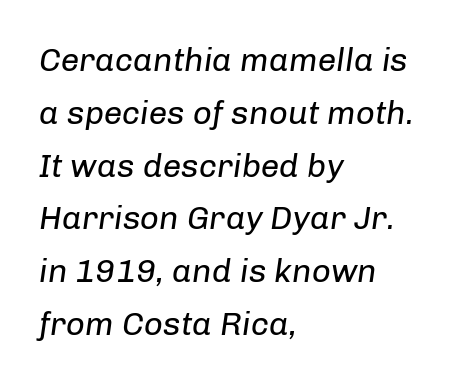
{"italic": "yes", "lean": "right", "slant_degrees": 8, "bold": "no", "weight": "regular", "width": "normal", "stroke_contrast": "low", "x_height": "medium", "monospaced": "no", "underline": "no", "align": "left", "line_spacing": "normal", "line_spacing_ratio": 1.6, "letter_spacing": "normal", "letter_spacing_em": 0.0, "glyph_px": 33}
